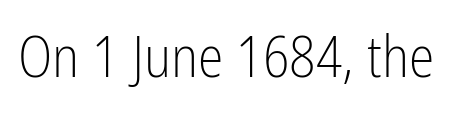
{"serif": "no", "italic": "no", "bold": "no", "weight": "light", "width": "condensed", "stroke_contrast": "low", "x_height": "medium", "monospaced": "no", "underline": "no", "letter_spacing": "normal", "letter_spacing_em": 0.0, "glyph_px": 58}
